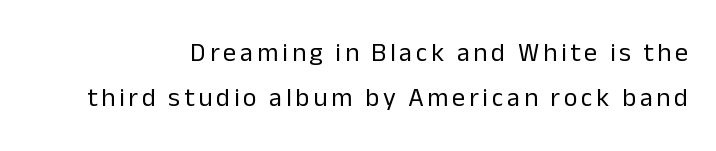
Q: Is the text bold? A: No.
Q: Is the text italic (slanted)? A: No, it is upright.
Q: Is the text underlined? A: No.
